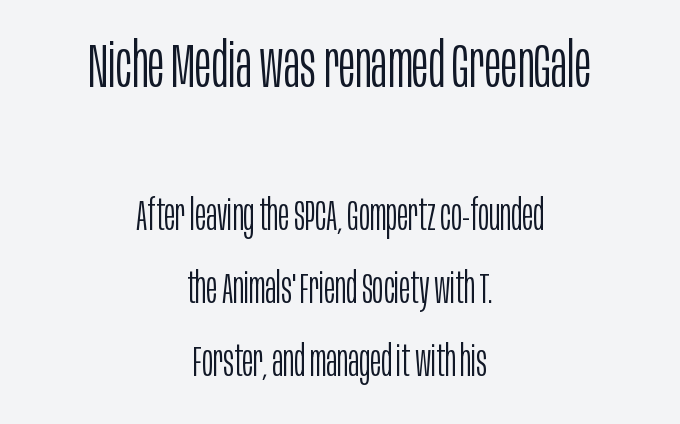
{"serif": "no", "italic": "no", "bold": "no", "weight": "light", "width": "condensed", "stroke_contrast": "low", "x_height": "large", "monospaced": "no", "underline": "no", "align": "center", "line_spacing_ratio": 1.74, "letter_spacing": "normal", "letter_spacing_em": 0.0, "larger_block": "first", "size_ratio": 1.5, "glyph_px": 63}
